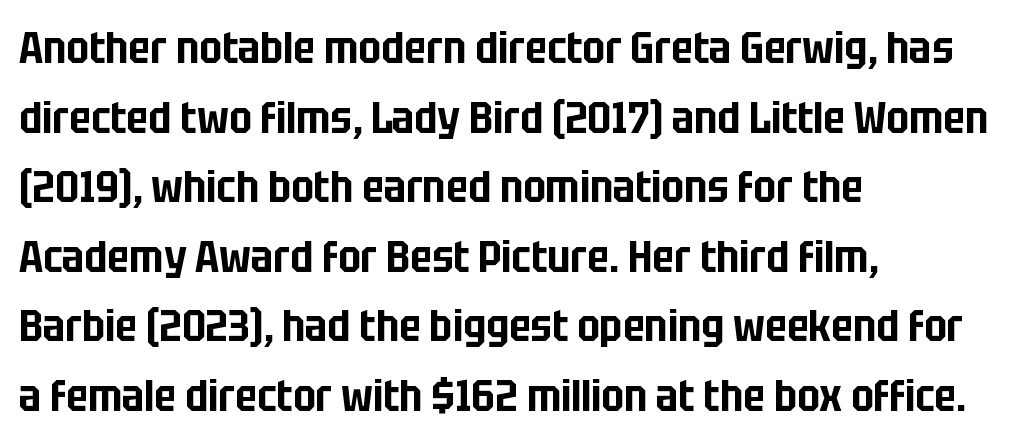
Q: Is the text italic (slanted)? A: No, it is upright.
Q: Is the typeface a serif or a sans-serif typeface? A: Sans-serif.
Q: Is the text underlined? A: No.
Q: How is the paragraph aligned? A: Left-aligned.
Q: Is the spacing between letters normal or unusually wide? A: Normal.
Q: Is the spacing between lines tight, normal or loose? A: Normal.
Q: Width (condensed, normal, or wide)? A: Condensed.
Q: Stroke contrast? A: Low.
Q: x-height? A: Large.
Q: Monospaced? A: No.
